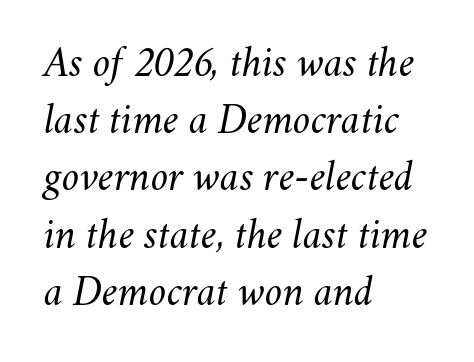
The image shows 44 px light type, italic (leaning right); set left-aligned, normal line spacing (1.3x), normal letter spacing, not underlined; medium stroke contrast and a small x-height.
